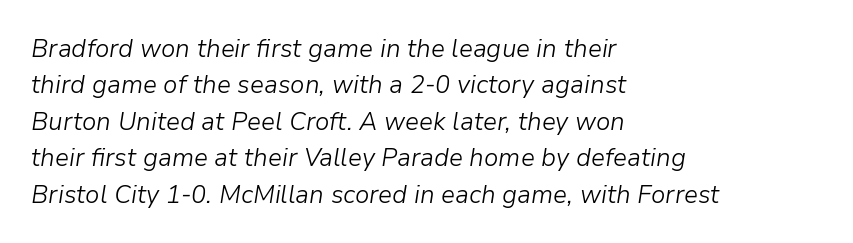
The image shows 25 px text type, italic (leaning right); set left-aligned, normal line spacing (1.46x), normal letter spacing, not underlined.
